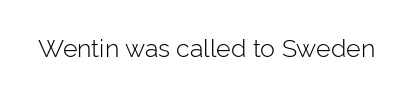
Q: Is the text bold? A: No.
Q: Is the text italic (slanted)? A: No, it is upright.
Q: Is the text underlined? A: No.
Q: Is the spacing between letters normal or unusually wide? A: Normal.
